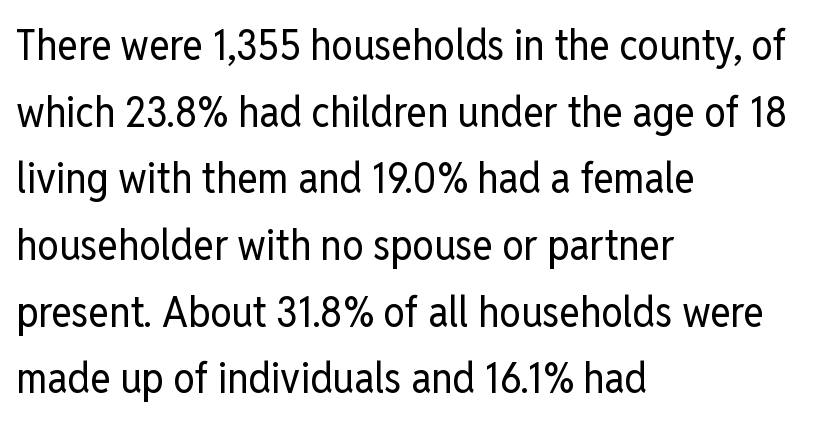
Q: Is the text bold? A: No.
Q: Is the text italic (slanted)? A: No, it is upright.
Q: Is the typeface a serif or a sans-serif typeface? A: Sans-serif.
Q: Is the text underlined? A: No.
Q: How is the paragraph aligned? A: Left-aligned.
Q: Is the spacing between letters normal or unusually wide? A: Normal.
Q: Is the spacing between lines tight, normal or loose? A: Normal.
Q: Width (condensed, normal, or wide)? A: Condensed.
Q: Stroke contrast? A: Low.
Q: x-height? A: Medium.
Q: Monospaced? A: No.
